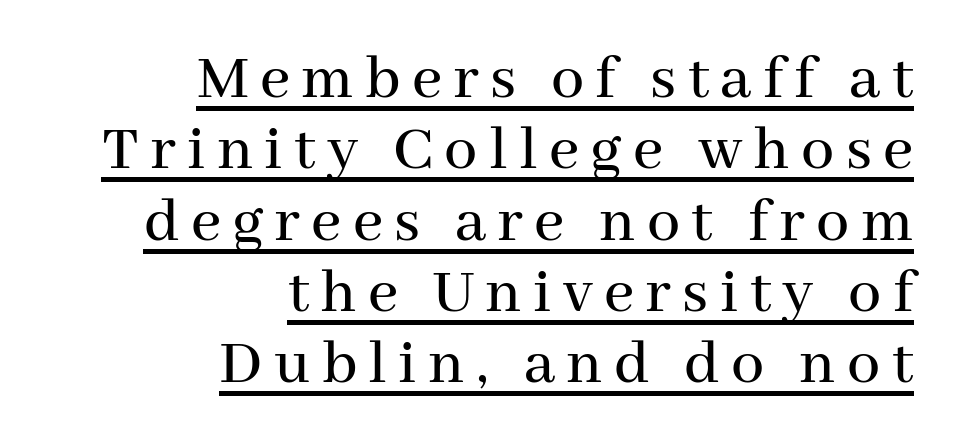
What kind of face is this? One with serifs. Italic: no, the glyphs are upright roman. Check the space under the baseline: a stroke is drawn there. Is this a fixed-width face? No — the glyphs have proportional, varying widths. Is there much room between lines? No — they nearly touch.
